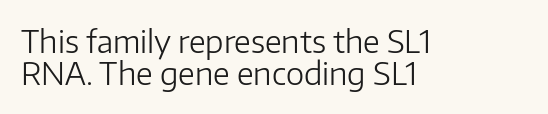
Q: Is the text bold? A: No.
Q: Is the text italic (slanted)? A: No, it is upright.
Q: Is the typeface a serif or a sans-serif typeface? A: Sans-serif.
Q: Is the text underlined? A: No.
Q: How is the paragraph aligned? A: Left-aligned.
Q: Is the spacing between letters normal or unusually wide? A: Normal.
Q: Is the spacing between lines tight, normal or loose? A: Tight.
Q: Width (condensed, normal, or wide)? A: Normal.
Q: Stroke contrast? A: Low.
Q: x-height? A: Medium.
Q: Monospaced? A: No.
